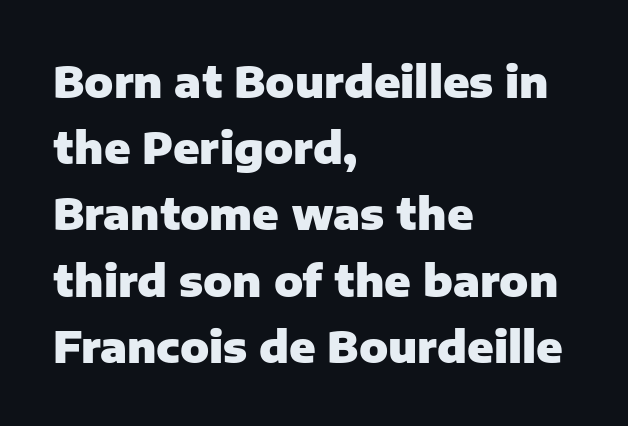
Q: Is the text bold? A: Yes.
Q: Is the text italic (slanted)? A: No, it is upright.
Q: Is the typeface a serif or a sans-serif typeface? A: Sans-serif.
Q: Is the text underlined? A: No.
Q: How is the paragraph aligned? A: Left-aligned.
Q: Is the spacing between letters normal or unusually wide? A: Normal.
Q: Is the spacing between lines tight, normal or loose? A: Normal.
Q: Width (condensed, normal, or wide)? A: Normal.
Q: Stroke contrast? A: Low.
Q: x-height? A: Medium.
Q: Monospaced? A: No.
